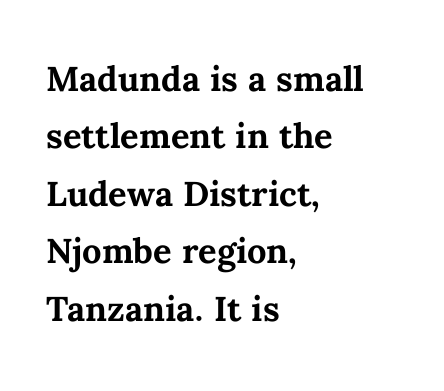
Upright lettering throughout. These lines are rendered in a variable-pitch font. The glyphs are unaccompanied by any horizontal stroke below them. Heft: maximum for text — a bold. Line beginnings align vertically; line endings do not. Baseline-to-baseline distance is the conventional proportion of letter height.
